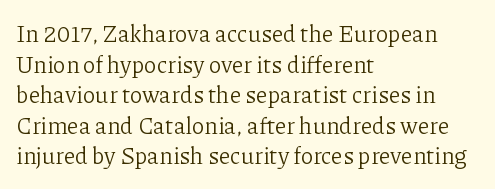
The image shows 23 px text type, upright; set left-aligned, normal line spacing (1.33x), normal letter spacing, not underlined.
